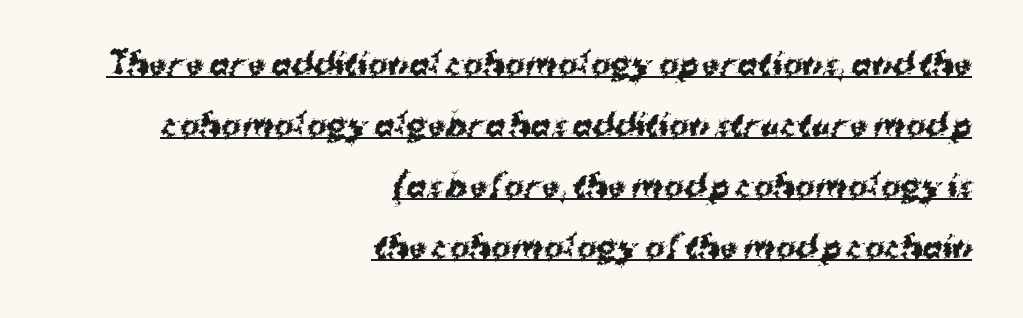
Q: Is the text bold? A: Yes.
Q: Is the typeface a serif or a sans-serif typeface? A: Sans-serif.
Q: Is the text underlined? A: Yes.
Q: How is the paragraph aligned? A: Right-aligned.
Q: Is the spacing between letters normal or unusually wide? A: Normal.
Q: Is the spacing between lines tight, normal or loose? A: Loose.
Q: Width (condensed, normal, or wide)? A: Normal.
Q: Stroke contrast? A: Medium.
Q: x-height? A: Medium.
Q: Monospaced? A: No.
